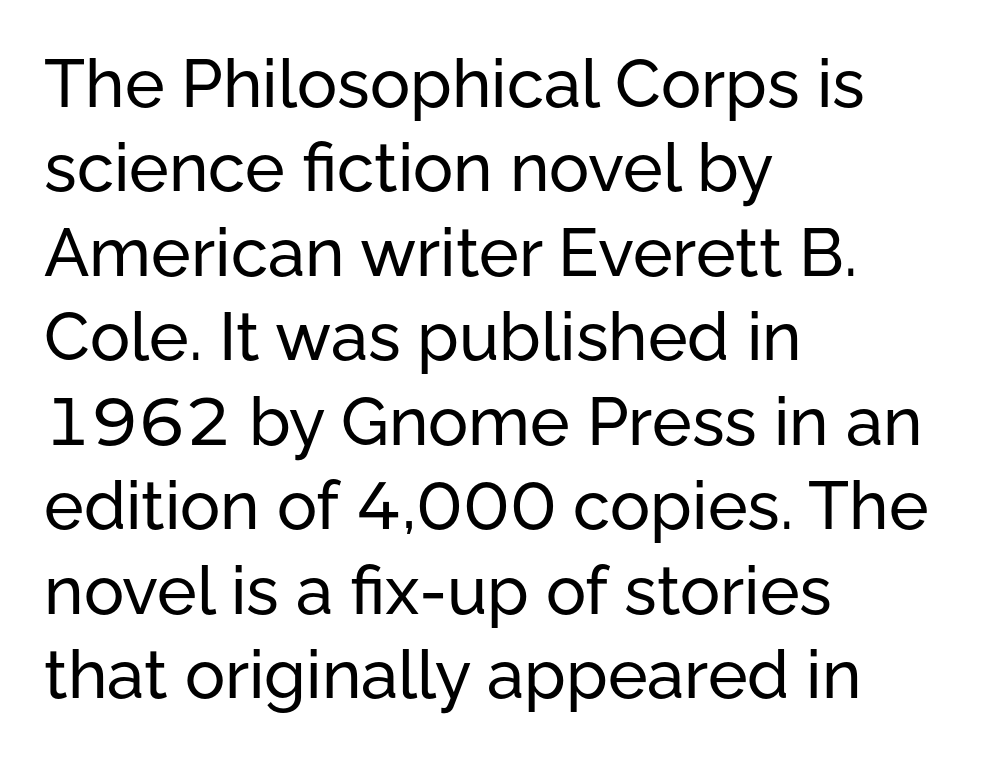
{"serif": "no", "italic": "no", "width": "normal", "stroke_contrast": "low", "x_height": "medium", "monospaced": "no", "underline": "no", "align": "left", "line_spacing": "normal", "line_spacing_ratio": 1.26, "letter_spacing": "normal", "letter_spacing_em": 0.0, "glyph_px": 67}
